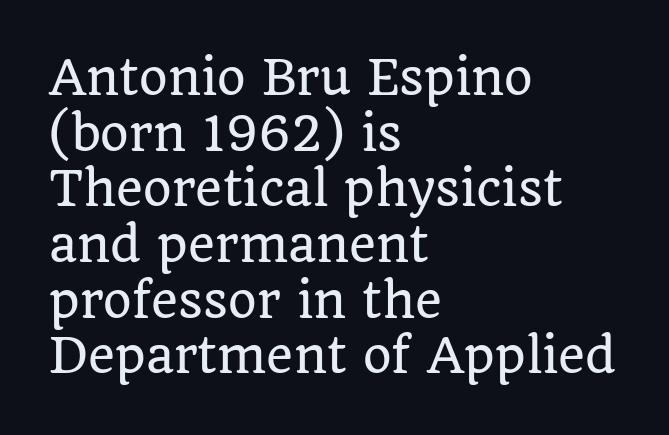
Q: Is the text italic (slanted)? A: No, it is upright.
Q: Is the typeface a serif or a sans-serif typeface? A: Serif.
Q: Is the text underlined? A: No.
Q: How is the paragraph aligned? A: Left-aligned.
Q: Is the spacing between letters normal or unusually wide? A: Normal.
Q: Width (condensed, normal, or wide)? A: Normal.
Q: Stroke contrast? A: Low.
Q: x-height? A: Large.
Q: Monospaced? A: No.
